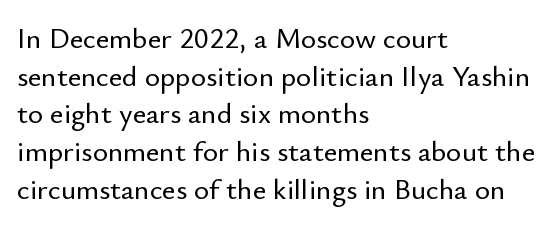
The image shows 29 px sans-serif type, upright; set left-aligned, normal line spacing (1.3x), normal letter spacing, not underlined; low stroke contrast and a small x-height.
